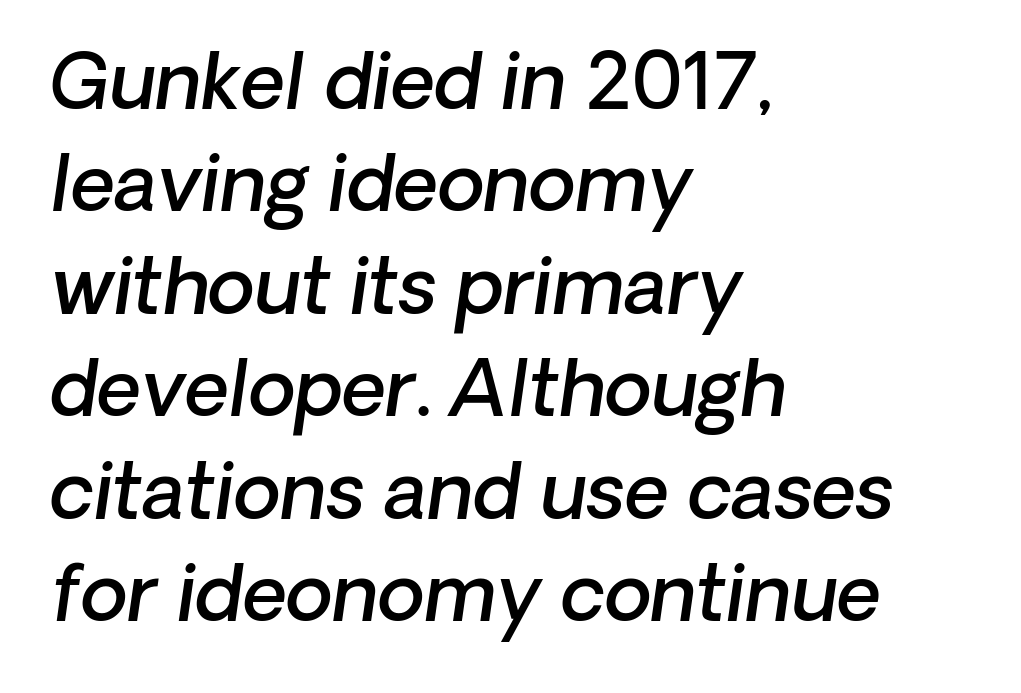
The image shows 77 px semibold type, italic (leaning right); set left-aligned, normal line spacing (1.33x), normal letter spacing, not underlined; low stroke contrast and a medium x-height.
